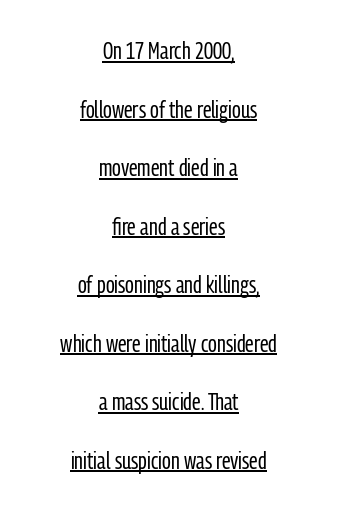
{"italic": "no", "bold": "no", "underline": "yes", "align": "center", "line_spacing": "loose", "line_spacing_ratio": 2.44, "letter_spacing": "normal", "letter_spacing_em": 0.0, "glyph_px": 24}
